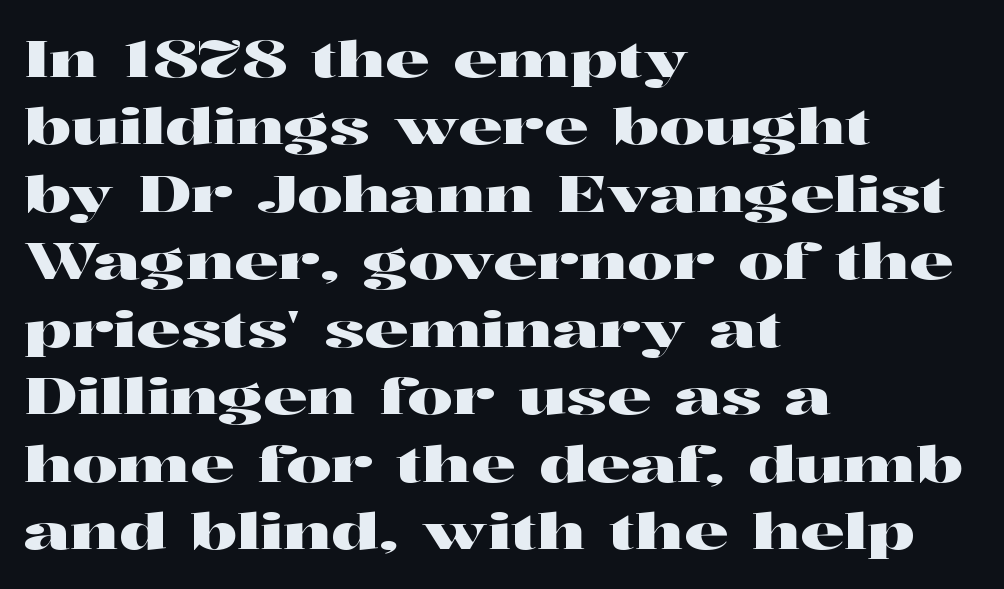
Serifs: yes, visible at the terminals of the letterforms. Vertical strokes here are truly vertical. Descenders are the only things crossing below the line. The rows are spaced the way most documents space them. The text block is weighted toward the left margin, trailing off unevenly rightward. This sample has the flowing, uneven cadence of proportional lettering.
